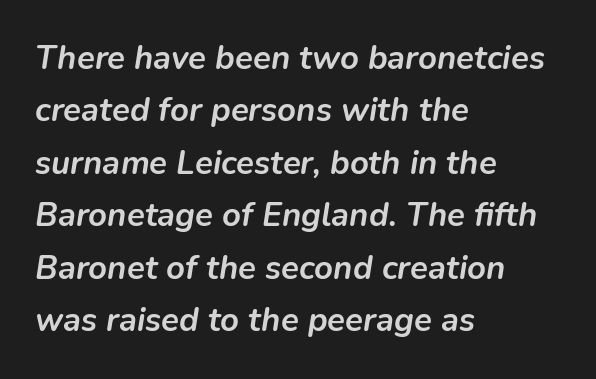
Q: Is the text bold? A: Yes.
Q: Is the text italic (slanted)? A: Yes, it leans right by about 9 degrees.
Q: Is the text underlined? A: No.
Q: How is the paragraph aligned? A: Left-aligned.
Q: Is the spacing between letters normal or unusually wide? A: Normal.
Q: Is the spacing between lines tight, normal or loose? A: Normal.
Q: Width (condensed, normal, or wide)? A: Normal.
Q: Stroke contrast? A: Low.
Q: x-height? A: Medium.
Q: Monospaced? A: No.
